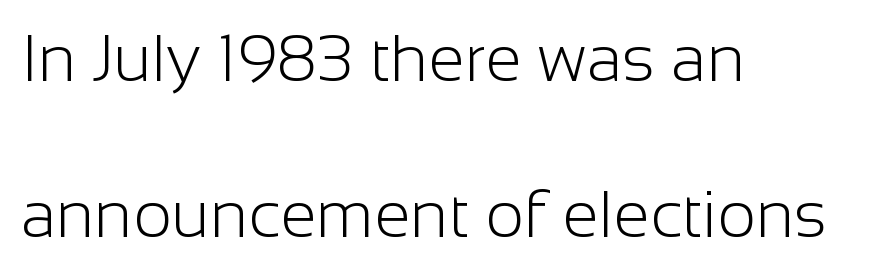
Q: Is the text bold? A: No.
Q: Is the text italic (slanted)? A: No, it is upright.
Q: Is the typeface a serif or a sans-serif typeface? A: Sans-serif.
Q: Is the text underlined? A: No.
Q: How is the paragraph aligned? A: Left-aligned.
Q: Is the spacing between letters normal or unusually wide? A: Normal.
Q: Is the spacing between lines tight, normal or loose? A: Loose.
Q: Width (condensed, normal, or wide)? A: Normal.
Q: Stroke contrast? A: Low.
Q: x-height? A: Medium.
Q: Monospaced? A: No.
